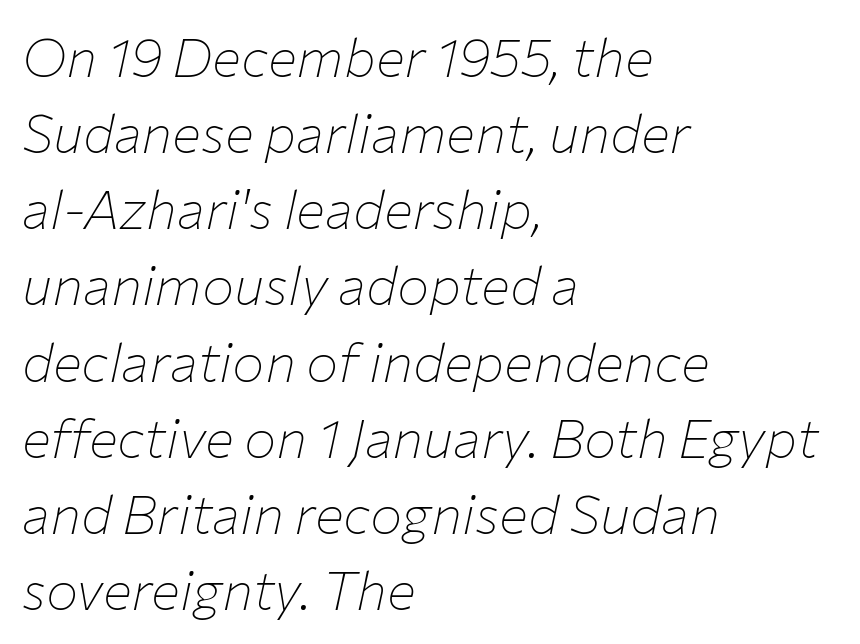
The image shows 54 px thin type, italic (leaning right); set left-aligned, normal line spacing (1.41x), normal letter spacing, not underlined; low stroke contrast and a medium x-height.
